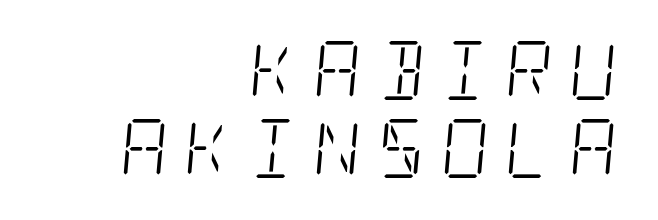
Each new line begins a customary step beneath the previous one. In terms of letterspacing, this is a distinctly airy, spread setting. Does the type have serifs? Yes, each stem ends in a small foot. This reads as an unemphasized weight, regular at the heaviest. Has an underline been added? It has not. The specimen reads as italic at a glance.
